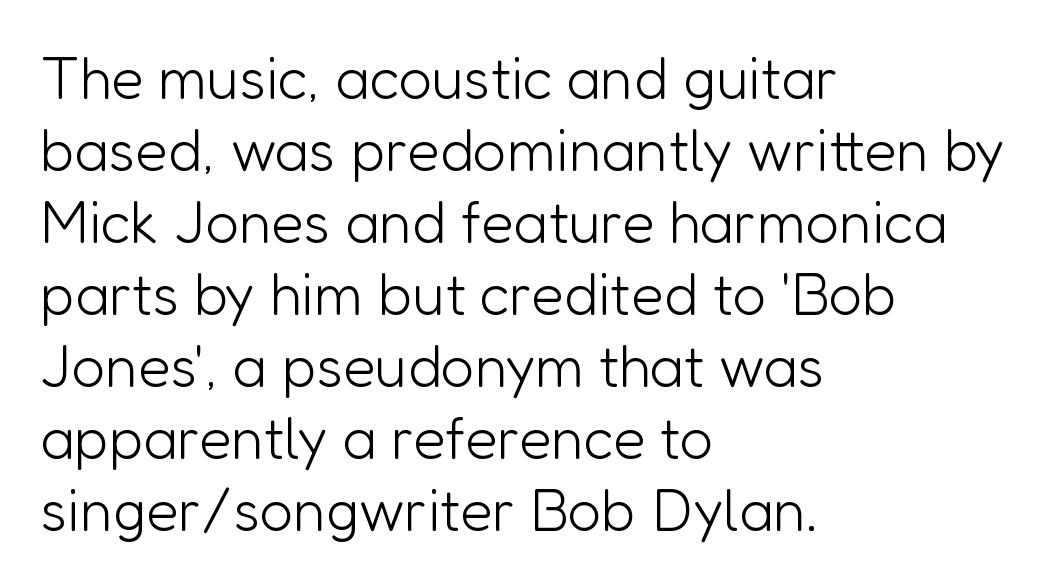
The image shows 59 px light sans-serif type, upright; set left-aligned, line spacing 1.22x, normal letter spacing, not underlined; low stroke contrast and a medium x-height.
